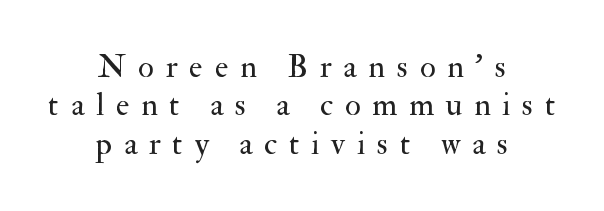
The image shows 32 px regular-weight serif type, upright; set centered, line spacing 1.2x, unusually wide letter spacing (+0.37 em), not underlined; medium stroke contrast and a small x-height.
